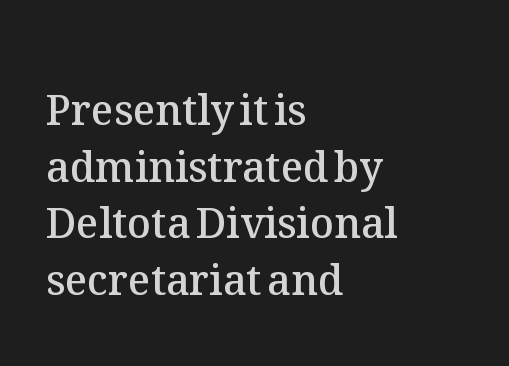
{"italic": "no", "bold": "semi", "weight": "semibold", "width": "normal", "stroke_contrast": "medium", "x_height": "medium", "monospaced": "no", "underline": "no", "align": "left", "line_spacing": "normal", "line_spacing_ratio": 1.38, "letter_spacing": "normal", "letter_spacing_em": 0.0, "glyph_px": 41}
